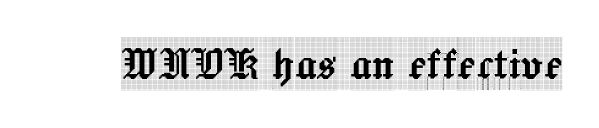
Q: Is the text italic (slanted)? A: No, it is upright.
Q: Is the typeface a serif or a sans-serif typeface? A: Serif.
Q: Is the text underlined? A: No.
Q: Is the spacing between letters normal or unusually wide? A: Normal.
Q: Width (condensed, normal, or wide)? A: Condensed.
Q: x-height? A: Large.
Q: Monospaced? A: No.
